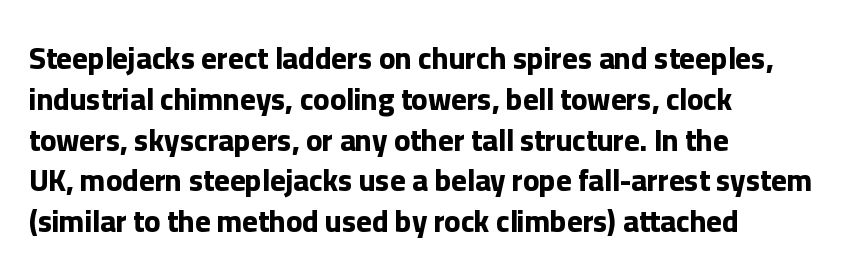
Default kerning and tracking; the words read as compact shapes. You could not count columns in this text — the font is proportionally spaced. The type sits square on the baseline with zero lean. Notice how descenders clear the ascenders below comfortably — that's standard leading.
